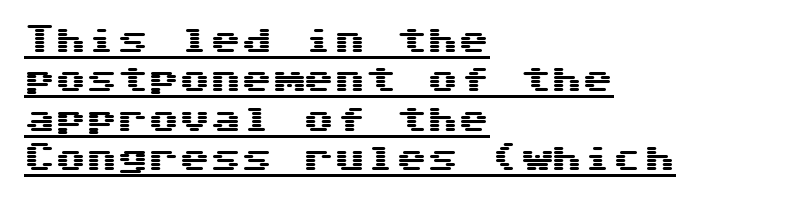
{"serif": "no", "italic": "no", "width": "wide", "stroke_contrast": "medium", "x_height": "medium", "monospaced": "yes", "underline": "yes", "align": "left", "line_spacing": "normal", "line_spacing_ratio": 1.27, "letter_spacing": "normal", "letter_spacing_em": 0.0, "glyph_px": 31}
